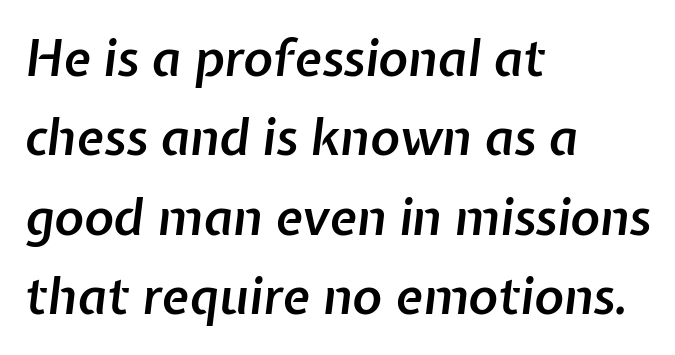
Q: Is the text bold? A: Semi-bold.
Q: Is the text italic (slanted)? A: Yes, it leans right by about 7 degrees.
Q: Is the text underlined? A: No.
Q: How is the paragraph aligned? A: Left-aligned.
Q: Is the spacing between letters normal or unusually wide? A: Normal.
Q: Is the spacing between lines tight, normal or loose? A: Normal.
Q: Width (condensed, normal, or wide)? A: Normal.
Q: Stroke contrast? A: Low.
Q: x-height? A: Medium.
Q: Monospaced? A: No.
